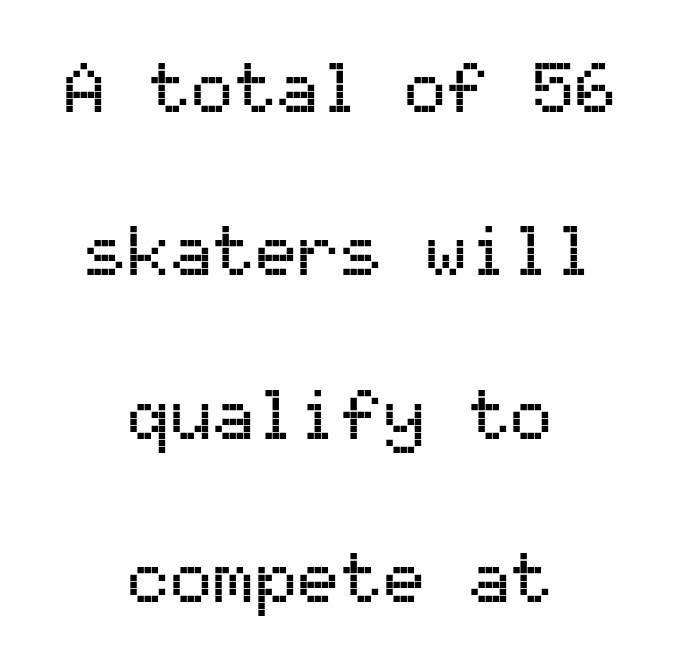
The image shows 71 px sans-serif type, upright, monospaced; set centered, loose line spacing (2.3x), normal letter spacing, not underlined; medium stroke contrast and a medium x-height.
